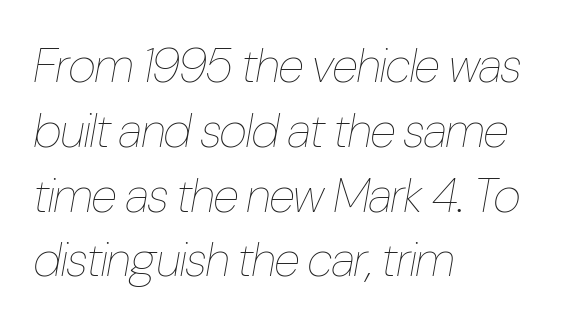
{"italic": "yes", "lean": "right", "slant_degrees": 10, "bold": "no", "weight": "thin", "width": "condensed", "stroke_contrast": "low", "x_height": "medium", "monospaced": "no", "underline": "no", "align": "left", "line_spacing": "normal", "line_spacing_ratio": 1.35, "letter_spacing": "normal", "letter_spacing_em": 0.0, "glyph_px": 48}
